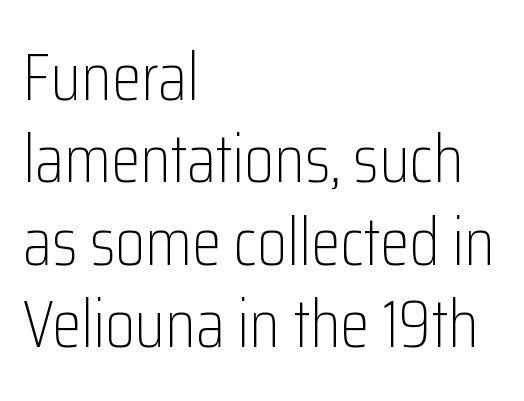
The image shows 67 px light, condensed sans-serif type, upright; set left-aligned, line spacing 1.23x, normal letter spacing, not underlined; low stroke contrast and a medium x-height.
